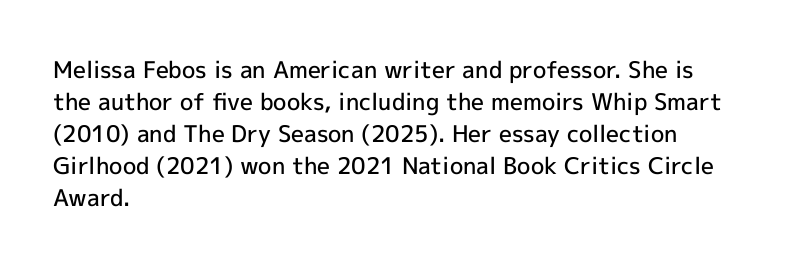
{"italic": "no", "bold": "semi", "underline": "no", "align": "left", "line_spacing": "normal", "line_spacing_ratio": 1.39, "letter_spacing": "normal", "letter_spacing_em": 0.0, "glyph_px": 23}
